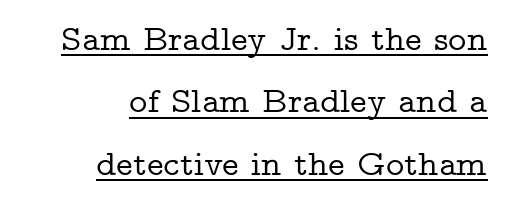
The image shows 35 px wide serif type, upright; set right-aligned, line spacing 1.78x, normal letter spacing, underlined; low stroke contrast and a medium x-height.
